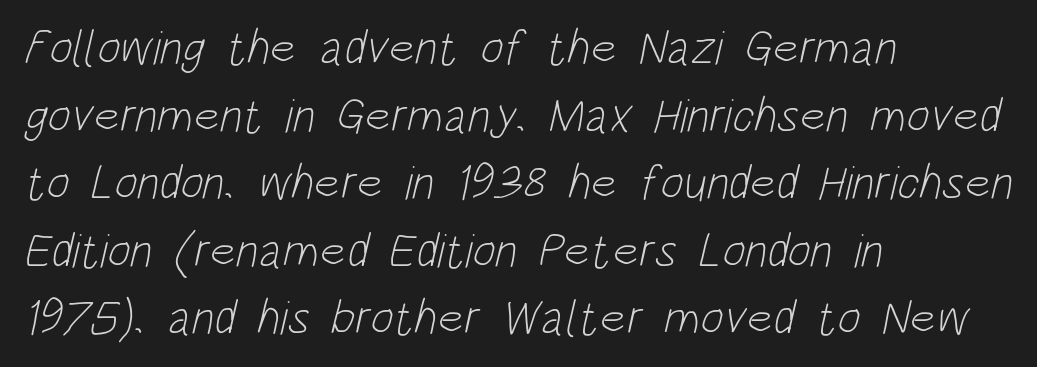
Q: Is the text bold? A: No.
Q: Is the typeface a serif or a sans-serif typeface? A: Sans-serif.
Q: Is the text underlined? A: No.
Q: How is the paragraph aligned? A: Left-aligned.
Q: Is the spacing between letters normal or unusually wide? A: Normal.
Q: Is the spacing between lines tight, normal or loose? A: Normal.
Q: Width (condensed, normal, or wide)? A: Condensed.
Q: Stroke contrast? A: Low.
Q: x-height? A: Large.
Q: Monospaced? A: No.
